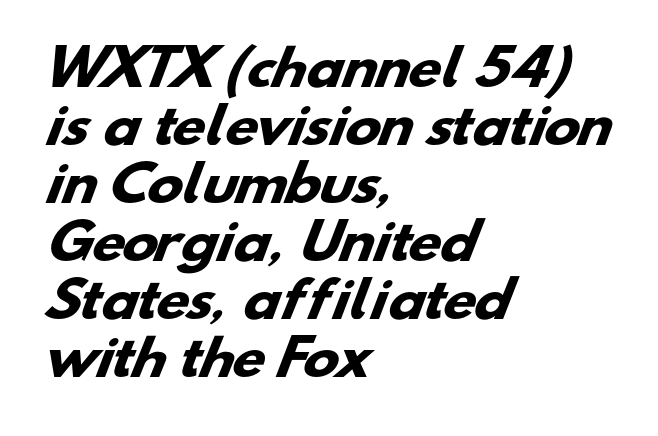
The image shows 48 px heavy, wide sans-serif type; set left-aligned, line spacing 1.21x, normal letter spacing, not underlined; low stroke contrast and a small x-height.
